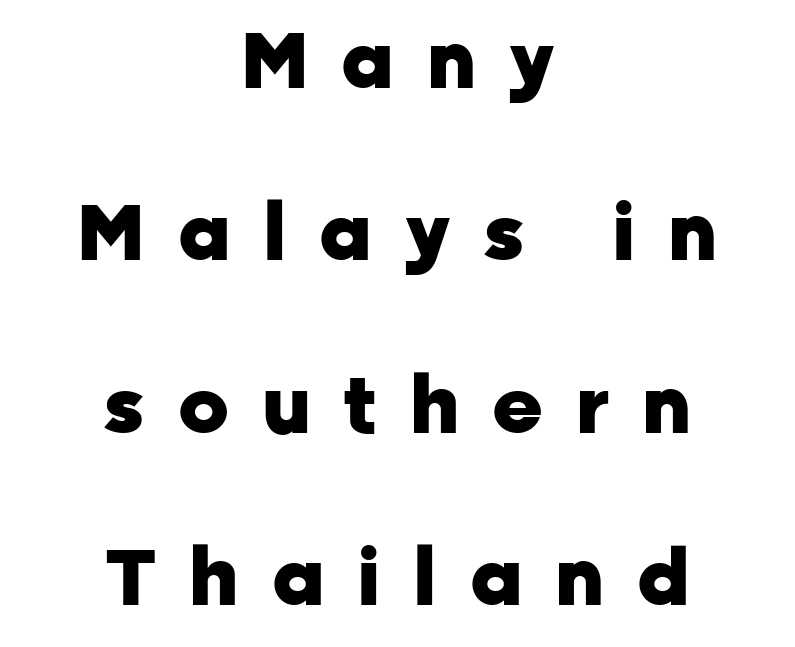
Q: Is the text bold? A: Yes.
Q: Is the text italic (slanted)? A: No, it is upright.
Q: Is the typeface a serif or a sans-serif typeface? A: Sans-serif.
Q: Is the text underlined? A: No.
Q: How is the paragraph aligned? A: Centered.
Q: Is the spacing between letters normal or unusually wide? A: Unusually wide.
Q: Is the spacing between lines tight, normal or loose? A: Loose.
Q: Width (condensed, normal, or wide)? A: Normal.
Q: Stroke contrast? A: Low.
Q: x-height? A: Medium.
Q: Monospaced? A: No.
